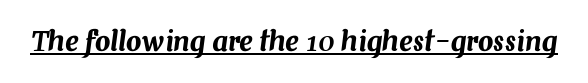
Q: Is the text italic (slanted)? A: Yes, it leans right by about 7 degrees.
Q: Is the text underlined? A: Yes.
Q: Is the spacing between letters normal or unusually wide? A: Normal.
